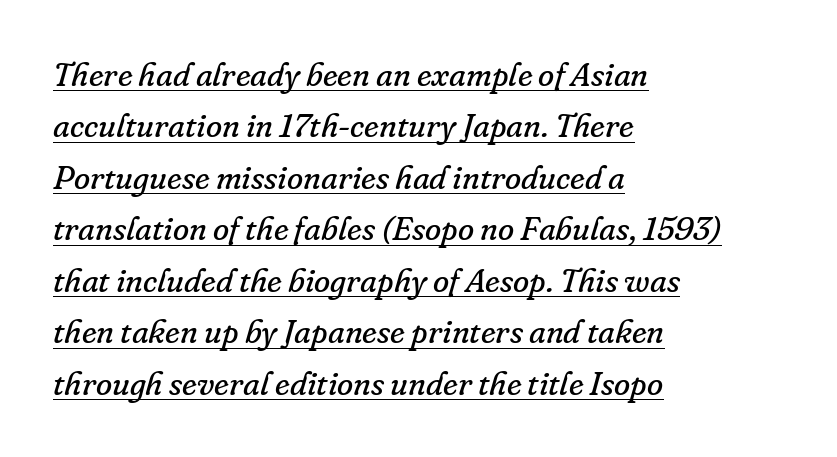
Q: Is the text bold? A: No.
Q: Is the text italic (slanted)? A: Yes, it leans right by about 16 degrees.
Q: Is the typeface a serif or a sans-serif typeface? A: Serif.
Q: Is the text underlined? A: Yes.
Q: How is the paragraph aligned? A: Left-aligned.
Q: Is the spacing between letters normal or unusually wide? A: Normal.
Q: Is the spacing between lines tight, normal or loose? A: Normal.
Q: Width (condensed, normal, or wide)? A: Normal.
Q: Stroke contrast? A: Low.
Q: x-height? A: Small.
Q: Monospaced? A: No.
